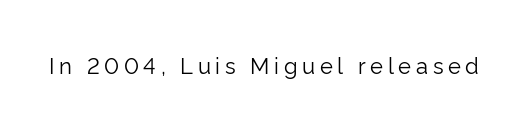
Descenders are the only things crossing below the line. This sample uses an upright cut, with every glyph sitting square on the baseline. Heaviness? Minimal to ordinary, like unemphasized prose. Observe the wide spacing: letters keep a clear distance from each other.
